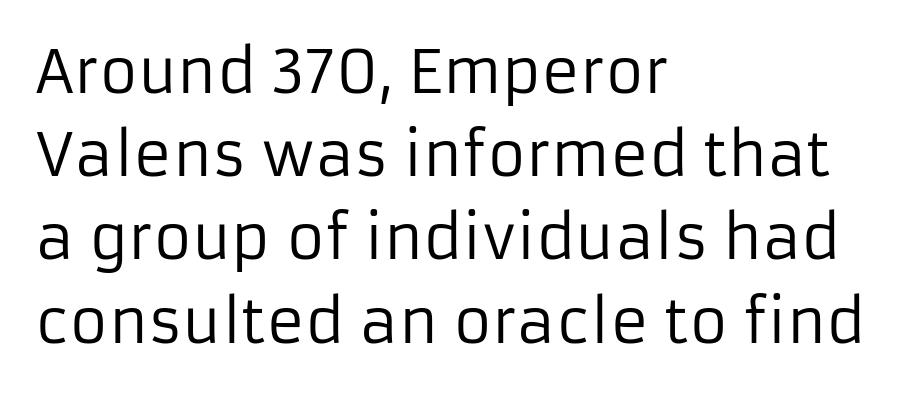
{"serif": "no", "italic": "no", "bold": "no", "weight": "regular", "width": "normal", "stroke_contrast": "low", "x_height": "medium", "monospaced": "no", "underline": "no", "align": "left", "line_spacing": "normal", "line_spacing_ratio": 1.41, "letter_spacing": "normal", "letter_spacing_em": 0.0, "glyph_px": 59}
